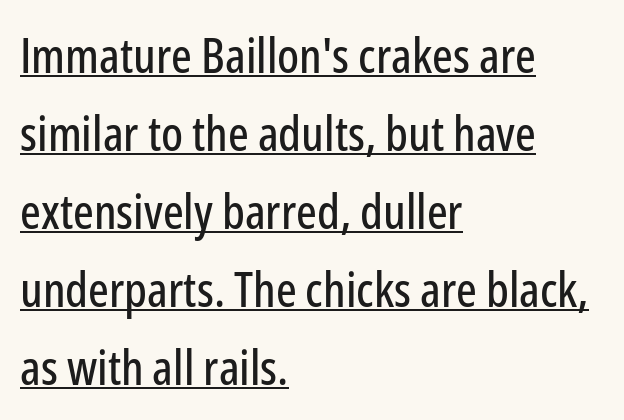
In terms of posture, this sample is upright. The lines are quadded left. You can see a thin bar hugging the bottom of the glyphs. The glyphs in this specimen are sans serif. How would I describe the line gaps? Plain and ordinary.
